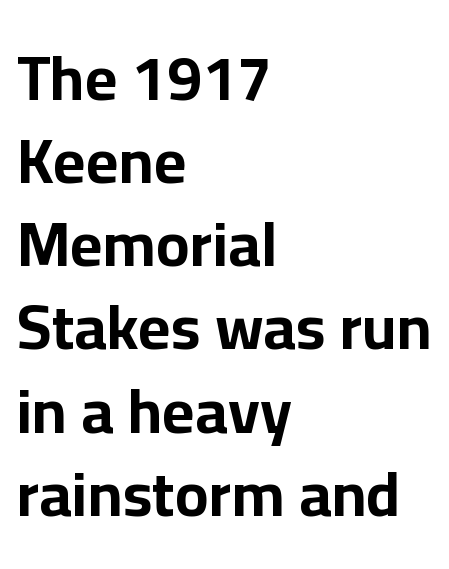
{"serif": "no", "italic": "no", "bold": "yes", "weight": "bold", "width": "normal", "stroke_contrast": "low", "x_height": "medium", "monospaced": "no", "underline": "no", "align": "left", "line_spacing": "normal", "line_spacing_ratio": 1.32, "letter_spacing": "normal", "letter_spacing_em": 0.0, "glyph_px": 63}
